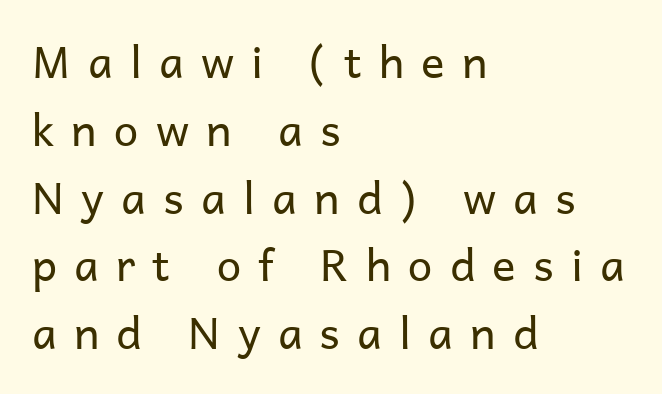
{"serif": "no", "italic": "no", "bold": "no", "weight": "regular", "width": "normal", "stroke_contrast": "low", "x_height": "medium", "monospaced": "no", "underline": "no", "align": "left", "line_spacing": "normal", "line_spacing_ratio": 1.54, "letter_spacing": "wide", "letter_spacing_em": 0.39, "glyph_px": 44}
